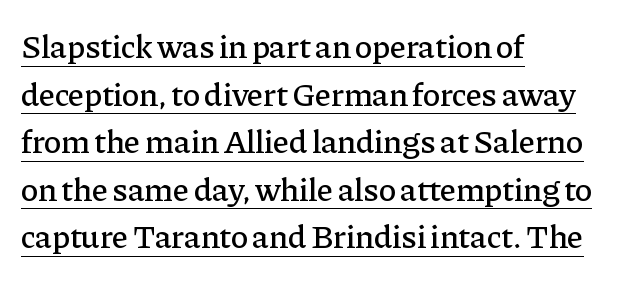
The image shows 33 px serif type, upright; set left-aligned, normal line spacing (1.44x), normal letter spacing, underlined; low stroke contrast and a medium x-height.
